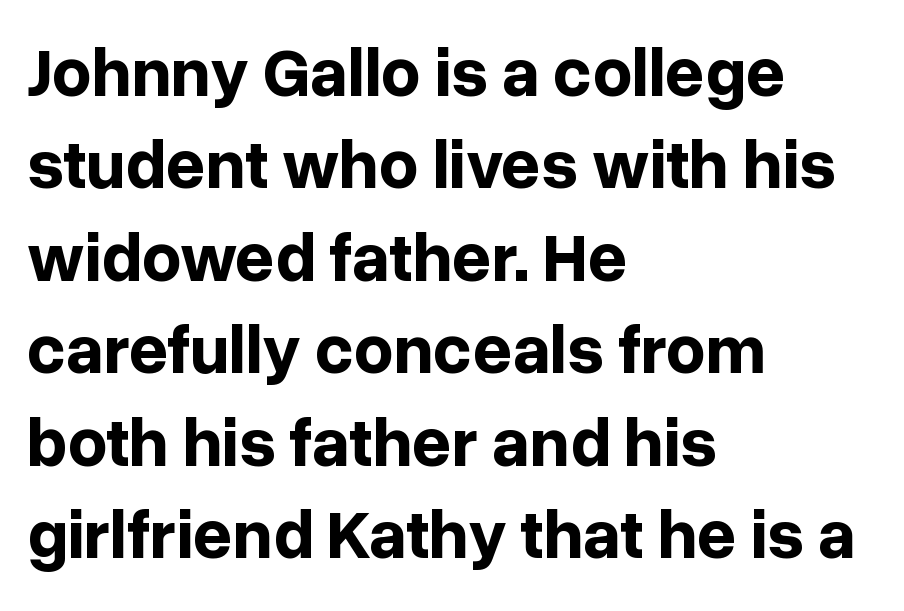
Q: Is the text bold? A: Yes.
Q: Is the text italic (slanted)? A: No, it is upright.
Q: Is the typeface a serif or a sans-serif typeface? A: Sans-serif.
Q: Is the text underlined? A: No.
Q: How is the paragraph aligned? A: Left-aligned.
Q: Is the spacing between letters normal or unusually wide? A: Normal.
Q: Is the spacing between lines tight, normal or loose? A: Normal.
Q: Width (condensed, normal, or wide)? A: Normal.
Q: Stroke contrast? A: Low.
Q: x-height? A: Medium.
Q: Monospaced? A: No.
